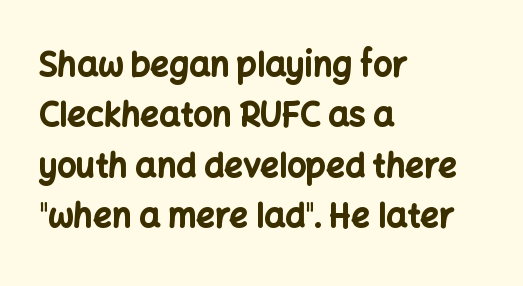
Tracking value appears to be zero — textbook default spacing. The rendering uses a moderate line-height, typical for paragraphs. This is the regular roman posture of the typeface. Nobody drew a line under any word here. Here the designer chose a conventional face with non-uniform glyph widths.
